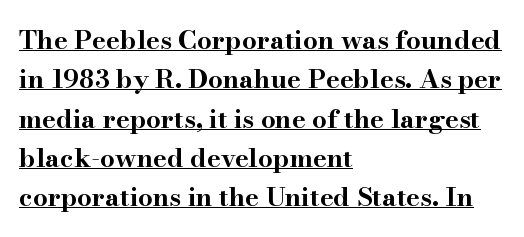
The rows are spaced the way most documents space them. In designer terms, the underline attribute is active on this setting. Pretty heavy lettering here — definitely bold. The passage is arranged the way most books set body copy — flush left. Observe the ordinary spacing: letters are neighbours, not strangers.
